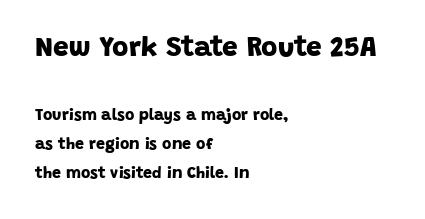
The passage shown is typed in a proportional face where columns would drift. The space directly below the letters is spotless. Weight: bold. A student would notice the top passage is typeset larger than what follows. The paragraph has a hard left edge and a soft right edge.
